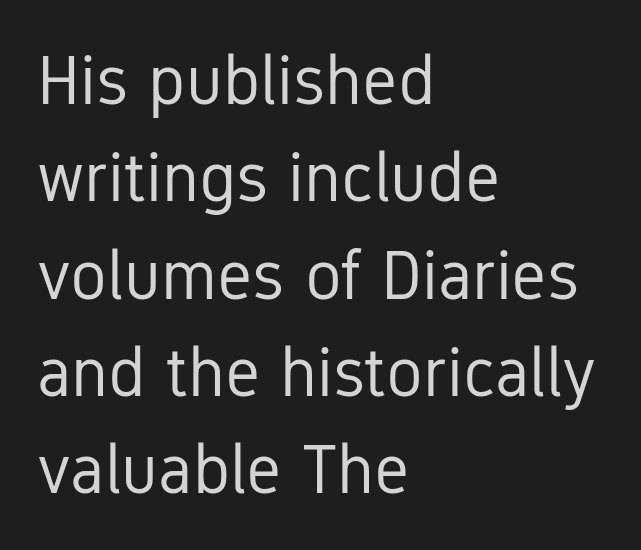
The space beneath each line is pristine and unruled. Quick note: not italic, upright. Note the varied advance widths — an 'i' is clearly narrower than an 'm'. Teacher's note: observe the even left margin — that is flush-left alignment.
